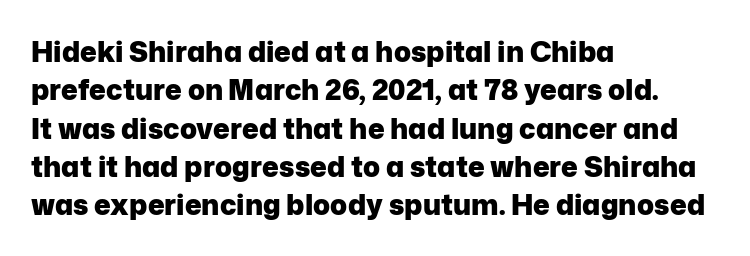
Q: Is the text bold? A: Yes.
Q: Is the text italic (slanted)? A: No, it is upright.
Q: Is the typeface a serif or a sans-serif typeface? A: Sans-serif.
Q: Is the text underlined? A: No.
Q: How is the paragraph aligned? A: Left-aligned.
Q: Is the spacing between letters normal or unusually wide? A: Normal.
Q: Is the spacing between lines tight, normal or loose? A: Normal.
Q: Width (condensed, normal, or wide)? A: Normal.
Q: Stroke contrast? A: Low.
Q: x-height? A: Medium.
Q: Monospaced? A: No.
